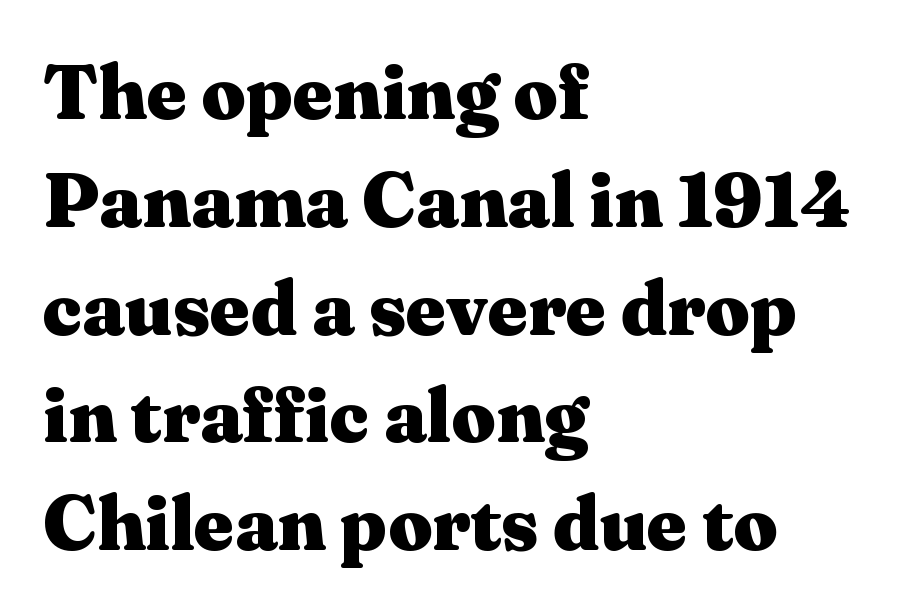
Unlike italic type, these characters show no tilt at all. Every letter is thick-stroked: bold, no question. Interline gaps are of average width in this sample. Is this a sans? No — the strokes have serifs. Just letters on the line, the space beneath them empty.
